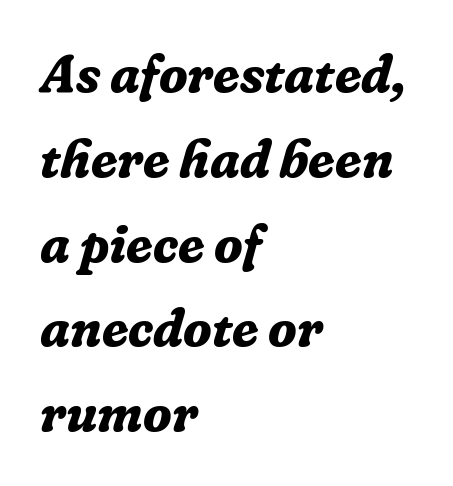
{"serif": "yes", "italic": "yes", "lean": "right", "slant_degrees": 16, "bold": "yes", "weight": "bold", "width": "normal", "stroke_contrast": "low", "x_height": "medium", "monospaced": "no", "underline": "no", "align": "left", "line_spacing": "normal", "line_spacing_ratio": 1.6, "letter_spacing": "normal", "letter_spacing_em": 0.0, "glyph_px": 53}
